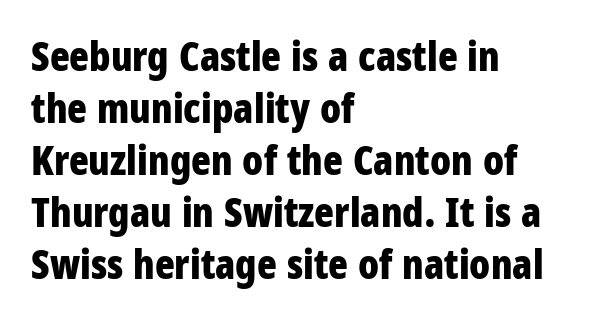
The image shows 41 px bold, condensed sans-serif type, upright; set left-aligned, normal line spacing (1.27x), normal letter spacing, not underlined; low stroke contrast and a large x-height.
